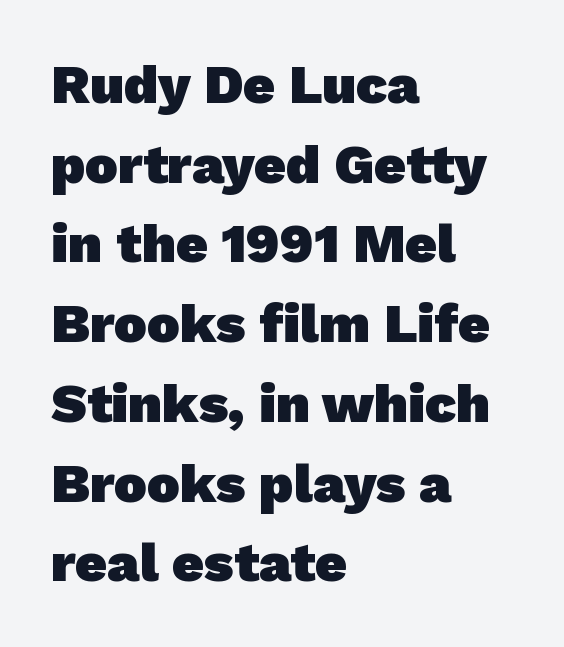
Q: Is the text bold? A: Yes.
Q: Is the typeface a serif or a sans-serif typeface? A: Sans-serif.
Q: Is the text underlined? A: No.
Q: How is the paragraph aligned? A: Left-aligned.
Q: Is the spacing between letters normal or unusually wide? A: Normal.
Q: Is the spacing between lines tight, normal or loose? A: Normal.
Q: Width (condensed, normal, or wide)? A: Normal.
Q: Stroke contrast? A: Low.
Q: x-height? A: Medium.
Q: Monospaced? A: No.
